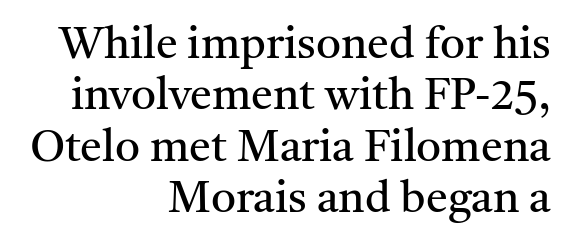
Q: Is the text bold? A: No.
Q: Is the text italic (slanted)? A: No, it is upright.
Q: Is the typeface a serif or a sans-serif typeface? A: Serif.
Q: Is the text underlined? A: No.
Q: How is the paragraph aligned? A: Right-aligned.
Q: Is the spacing between letters normal or unusually wide? A: Normal.
Q: Width (condensed, normal, or wide)? A: Normal.
Q: Stroke contrast? A: Medium.
Q: x-height? A: Medium.
Q: Monospaced? A: No.
